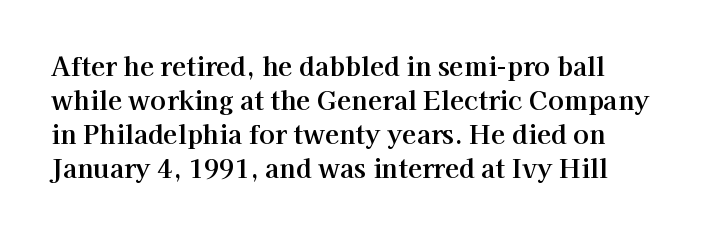
Q: Is the text italic (slanted)? A: No, it is upright.
Q: Is the text underlined? A: No.
Q: How is the paragraph aligned? A: Left-aligned.
Q: Is the spacing between letters normal or unusually wide? A: Normal.
Q: Is the spacing between lines tight, normal or loose? A: Normal.
